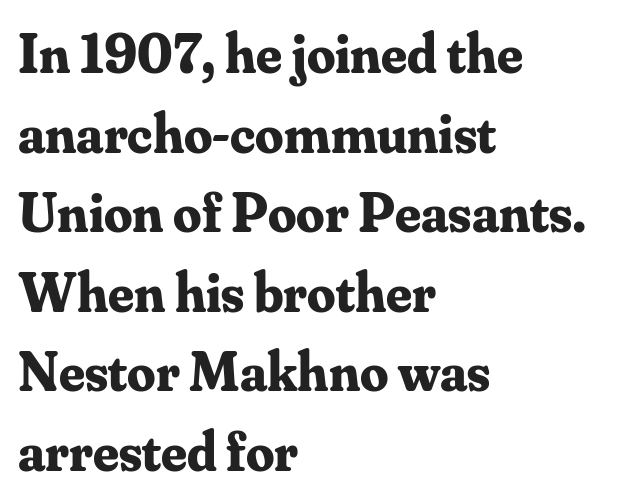
Italic? Not at all — the glyphs are vertical. The rag falls on the right side of this text block. The passage shown is typed in a proportional face where columns would drift. Does the leading feel generous? No, just average. Pretty heavy lettering here — definitely bold.
